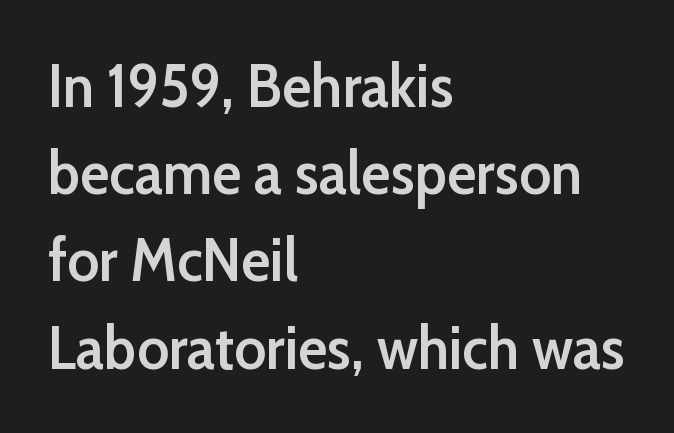
{"serif": "no", "italic": "no", "bold": "semi", "weight": "semibold", "width": "normal", "stroke_contrast": "low", "x_height": "medium", "monospaced": "no", "underline": "no", "align": "left", "line_spacing": "normal", "line_spacing_ratio": 1.43, "letter_spacing": "normal", "letter_spacing_em": 0.0, "glyph_px": 61}
